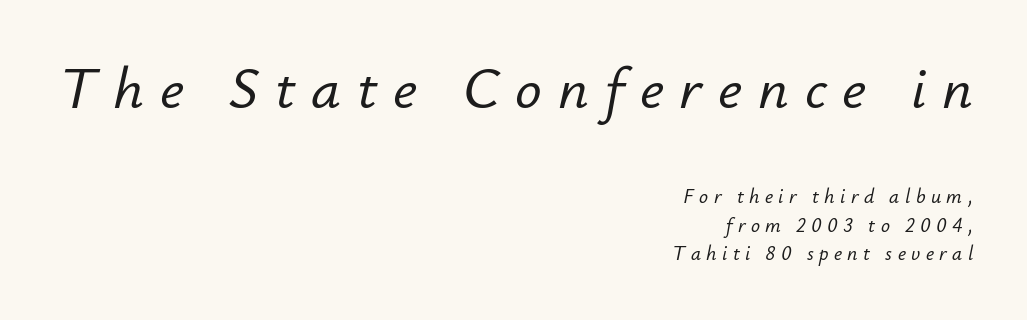
Q: Is the text italic (slanted)? A: Yes, it leans right by about 12 degrees.
Q: Is the text underlined? A: No.
Q: How is the paragraph aligned? A: Right-aligned.
Q: Is the spacing between letters normal or unusually wide? A: Unusually wide.
Q: Is the spacing between lines tight, normal or loose? A: Normal.
Q: Which block of text is set in a larger size, the first (top) or the second (bottom)? A: The first (top) one.
Q: Width (condensed, normal, or wide)? A: Normal.
Q: Stroke contrast? A: Low.
Q: x-height? A: Small.
Q: Monospaced? A: No.
